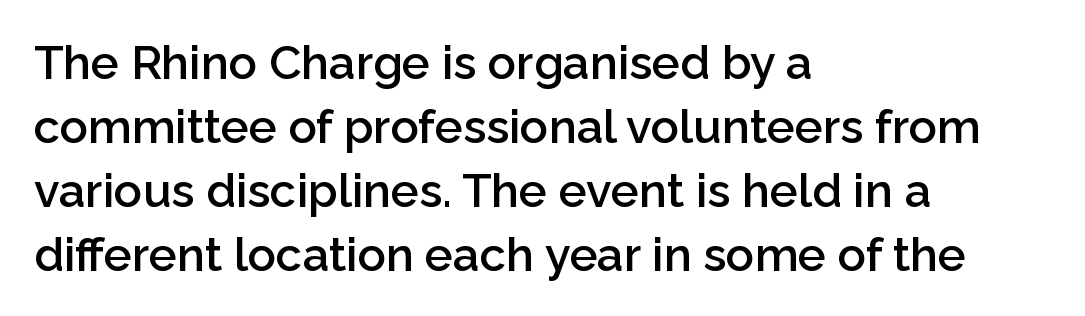
The image shows 47 px semibold sans-serif type, upright; set left-aligned, normal line spacing (1.36x), normal letter spacing, not underlined; low stroke contrast and a medium x-height.
